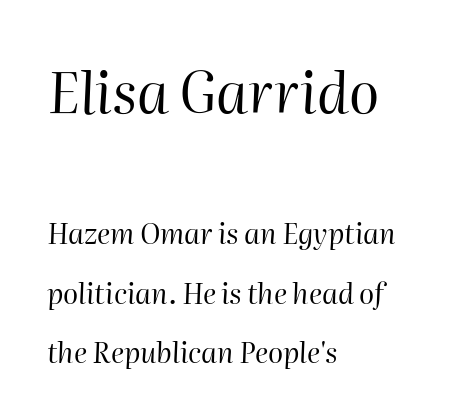
Nothing unusual about the tracking: characters are spaced as the font intends. Where is the straight margin? On the left. This block would shrink considerably if given ordinary leading; it's expanded now. Every character sits at an angle, as italics do. No word sits above an underline.
